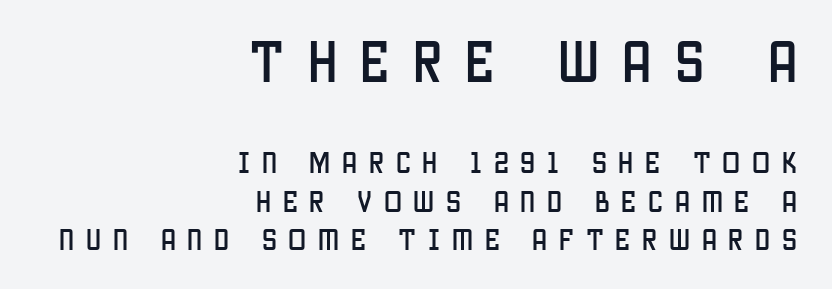
The image shows 47 px condensed sans-serif type, upright; set right-aligned, normal line spacing (1.62x), unusually wide letter spacing (+0.49 em), not underlined; the first (top) block is 1.96x larger; low stroke contrast and a large x-height.
